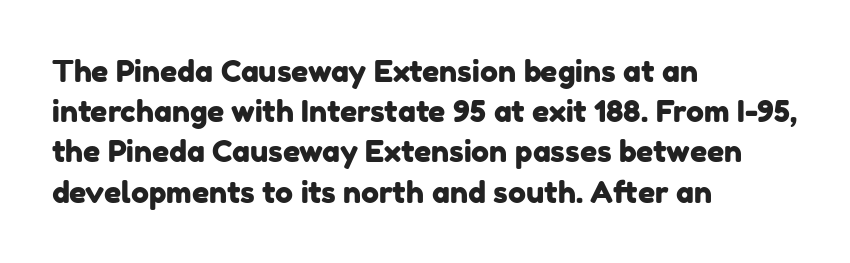
The tracking reads as untouched default to a designer's eye. Teacher's note: observe the even left margin — that is flush-left alignment. Serif or sans? Sans — the stroke terminals are bare. The face used here is proportionally spaced, like ordinary book or web type. Underline: absent. This block has exactly the height ordinary leading produces.
